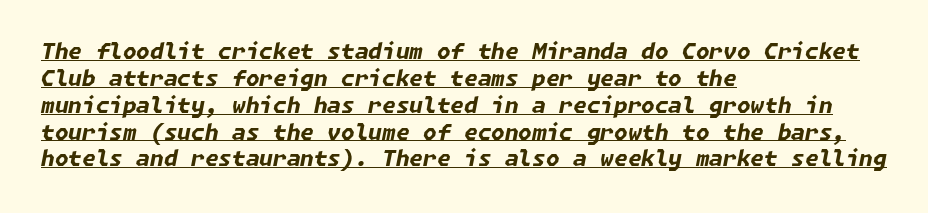
The rendered words wear a rule along their underside. You'd pick this weight for a headline — it's a proper bold. The lettering tilts uniformly, giving the passage an italic look. These lines keep a tight, regular rhythm from letter to letter. Every row of glyphs begins at an identical x-position on the left.
